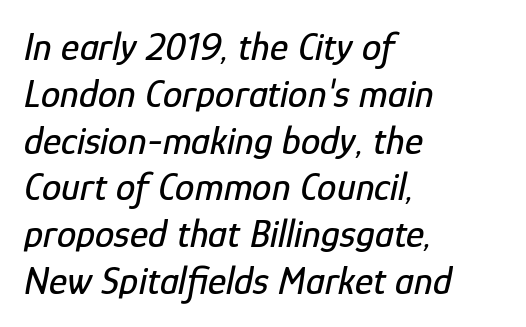
{"italic": "yes", "lean": "right", "slant_degrees": 12, "width": "condensed", "stroke_contrast": "low", "x_height": "medium", "monospaced": "no", "underline": "no", "align": "left", "line_spacing_ratio": 1.2, "letter_spacing": "normal", "letter_spacing_em": 0.0, "glyph_px": 39}
